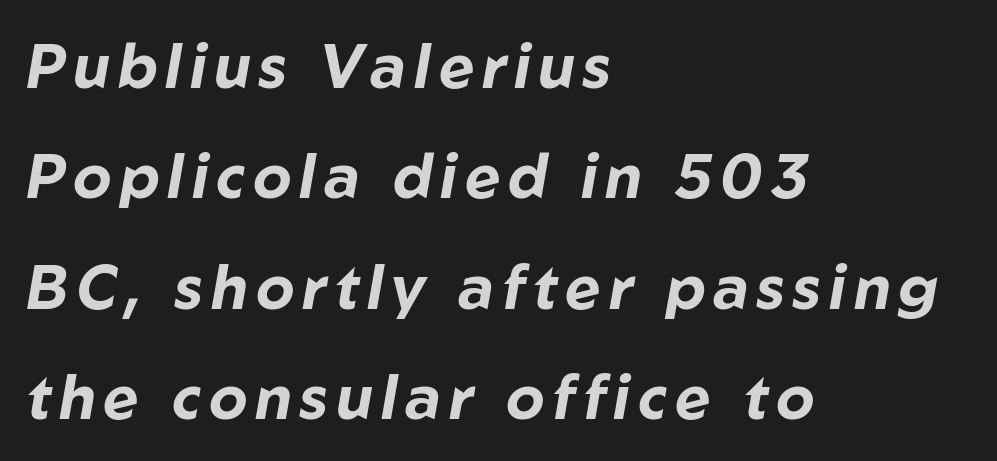
The space directly below the letters is spotless. Tall strokes in this sample are angled rather than plumb. Line beginnings align vertically; line endings do not. Strokes here are thick enough to call this a true bold. Think of a printed novel: that variable character pitch is what you see here.
